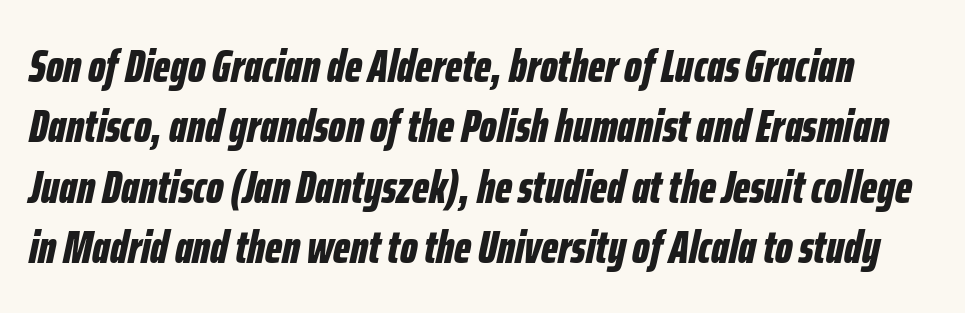
Slanted lettering throughout. You could call the tracking neutral — neither tight nor loose. Glance below the letters and you will spot only blank space. Horizontal bands of white between lines are of average thickness. These lines are rendered in a variable-pitch font.
